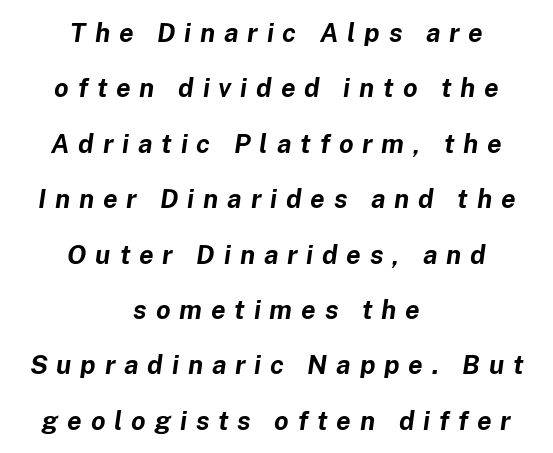
{"italic": "yes", "lean": "right", "slant_degrees": 8, "bold": "yes", "underline": "no", "align": "center", "line_spacing": "loose", "line_spacing_ratio": 2.13, "letter_spacing": "wide", "letter_spacing_em": 0.34, "glyph_px": 26}
